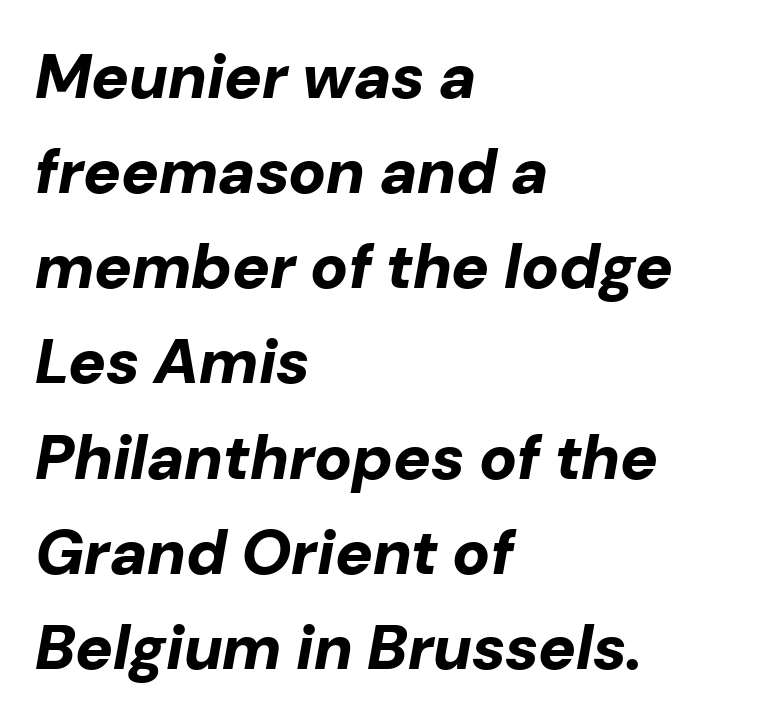
{"italic": "yes", "lean": "right", "slant_degrees": 10, "bold": "yes", "weight": "bold", "width": "normal", "stroke_contrast": "low", "x_height": "medium", "monospaced": "no", "underline": "no", "align": "left", "line_spacing": "normal", "line_spacing_ratio": 1.51, "letter_spacing": "normal", "letter_spacing_em": 0.0, "glyph_px": 63}
